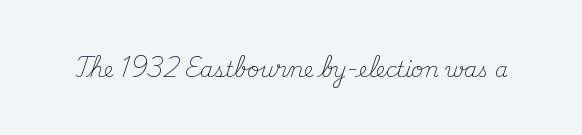
The passage shown is not underscored anywhere. Stems here are at most as thick as an everyday book face. Observe the ordinary spacing: letters are neighbours, not strangers.
